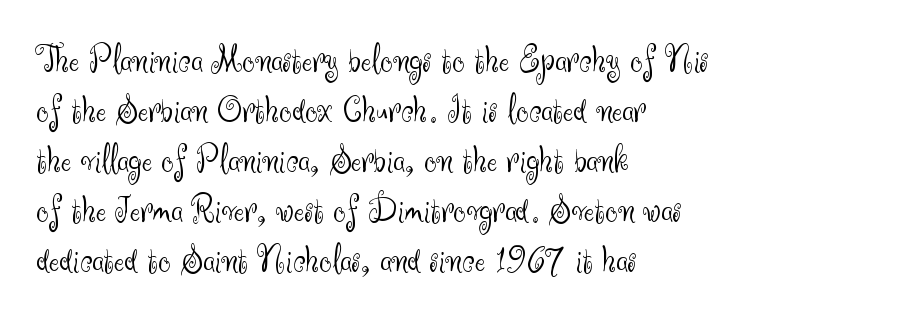
{"serif": "no", "italic": "no", "bold": "no", "weight": "light", "width": "normal", "stroke_contrast": "medium", "x_height": "small", "monospaced": "no", "underline": "no", "align": "left", "line_spacing": "normal", "line_spacing_ratio": 1.28, "letter_spacing": "normal", "letter_spacing_em": 0.0, "glyph_px": 39}
